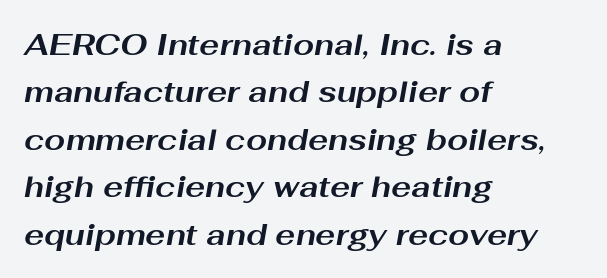
Q: Is the text bold? A: Yes.
Q: Is the text italic (slanted)? A: Yes, it leans right by about 10 degrees.
Q: Is the text underlined? A: No.
Q: How is the paragraph aligned? A: Left-aligned.
Q: Is the spacing between letters normal or unusually wide? A: Normal.
Q: Is the spacing between lines tight, normal or loose? A: Normal.
Q: Width (condensed, normal, or wide)? A: Wide.
Q: Stroke contrast? A: Medium.
Q: x-height? A: Medium.
Q: Monospaced? A: No.
